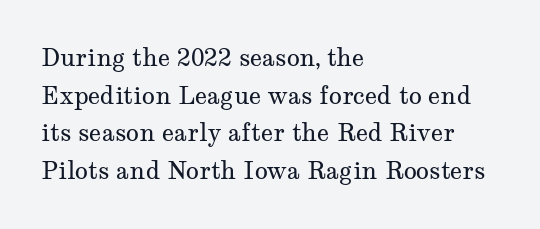
Q: Is the text bold? A: No.
Q: Is the text italic (slanted)? A: No, it is upright.
Q: Is the text underlined? A: No.
Q: How is the paragraph aligned? A: Left-aligned.
Q: Is the spacing between letters normal or unusually wide? A: Normal.
Q: Is the spacing between lines tight, normal or loose? A: Normal.
